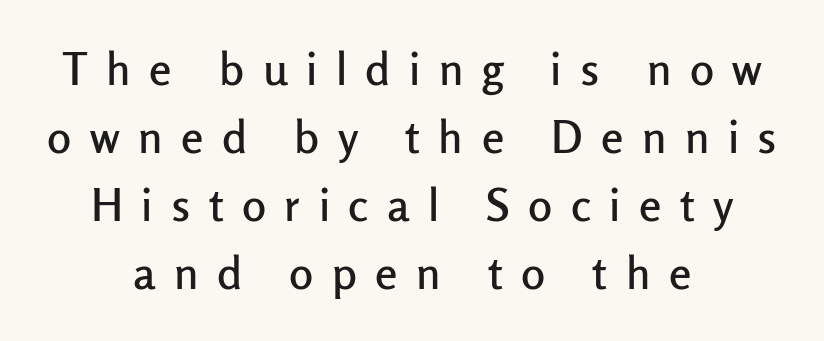
Each letter's strokes conclude bluntly, with no projecting serifs. Underline: absent. Each new line begins a customary step beneath the previous one. Tall strokes in this sample are plumb rather than angled.
